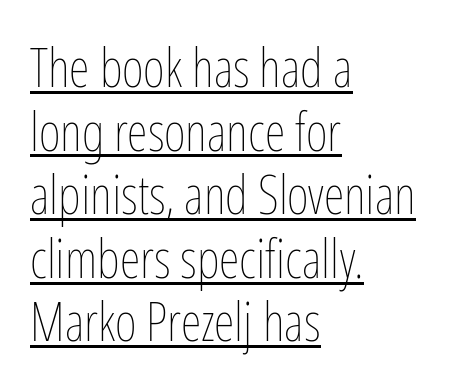
Q: Is the text bold? A: No.
Q: Is the text italic (slanted)? A: No, it is upright.
Q: Is the text underlined? A: Yes.
Q: How is the paragraph aligned? A: Left-aligned.
Q: Is the spacing between letters normal or unusually wide? A: Normal.
Q: Width (condensed, normal, or wide)? A: Condensed.
Q: Stroke contrast? A: Low.
Q: x-height? A: Medium.
Q: Monospaced? A: No.
